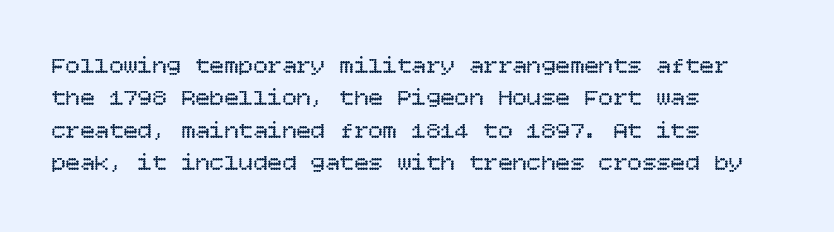
{"italic": "no", "bold": "no", "underline": "no", "align": "left", "line_spacing": "normal", "line_spacing_ratio": 1.35, "letter_spacing": "normal", "letter_spacing_em": 0.0, "glyph_px": 24}
